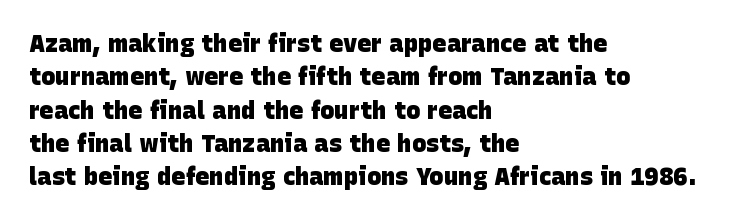
Q: Is the text bold? A: Yes.
Q: Is the text underlined? A: No.
Q: How is the paragraph aligned? A: Left-aligned.
Q: Is the spacing between letters normal or unusually wide? A: Normal.
Q: Is the spacing between lines tight, normal or loose? A: Normal.
